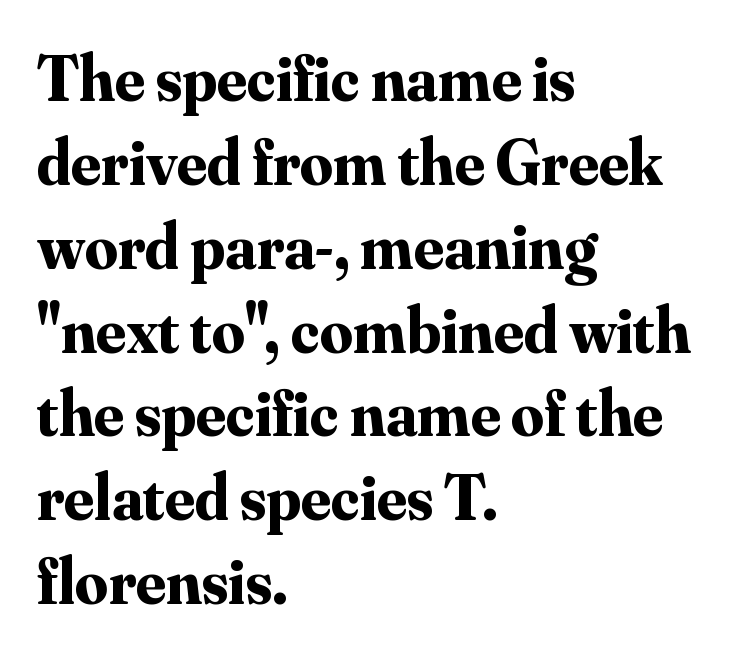
{"serif": "yes", "italic": "no", "bold": "yes", "weight": "bold", "width": "normal", "stroke_contrast": "medium", "x_height": "small", "monospaced": "no", "underline": "no", "align": "left", "line_spacing": "normal", "line_spacing_ratio": 1.29, "letter_spacing": "normal", "letter_spacing_em": 0.0, "glyph_px": 65}
